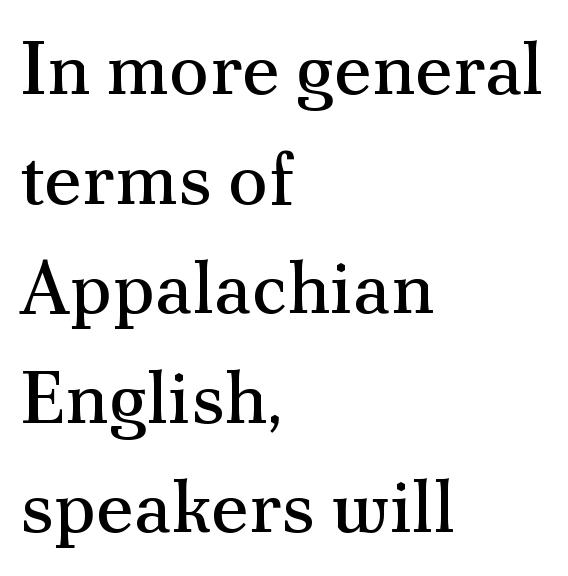
Nothing unusual about the tracking: characters are spaced as the font intends. Does the type have serifs? Yes, each stem ends in a small foot. A clean baseline with only descenders dipping below it. The characters are drawn with everyday or finer stroke widths.
